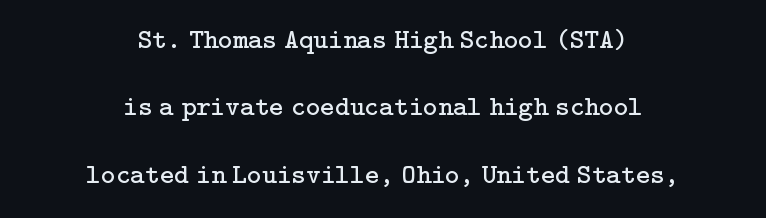
Notice how the passage keeps no hard edge, just a central spine. Every stem runs plumb, perpendicular to the baseline. The space beneath each line is pristine and unruled. Stroke thickness stays within the range of a standard reading face or lighter. Does the type have serifs? Yes, each stem ends in a small foot. Airy leading.
